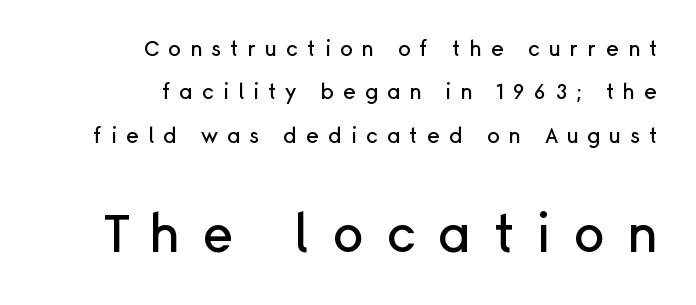
Q: Is the text italic (slanted)? A: No, it is upright.
Q: Is the typeface a serif or a sans-serif typeface? A: Sans-serif.
Q: Is the text underlined? A: No.
Q: How is the paragraph aligned? A: Right-aligned.
Q: Is the spacing between letters normal or unusually wide? A: Unusually wide.
Q: Is the spacing between lines tight, normal or loose? A: Loose.
Q: Which block of text is set in a larger size, the first (top) or the second (bottom)? A: The second (bottom) one.
Q: Width (condensed, normal, or wide)? A: Normal.
Q: Stroke contrast? A: Low.
Q: x-height? A: Medium.
Q: Monospaced? A: No.
